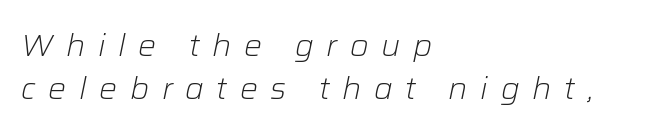
Q: Is the text bold? A: No.
Q: Is the text italic (slanted)? A: Yes, it leans right by about 12 degrees.
Q: Is the text underlined? A: No.
Q: How is the paragraph aligned? A: Left-aligned.
Q: Is the spacing between letters normal or unusually wide? A: Unusually wide.
Q: Is the spacing between lines tight, normal or loose? A: Normal.
Q: Width (condensed, normal, or wide)? A: Normal.
Q: Stroke contrast? A: Low.
Q: x-height? A: Medium.
Q: Monospaced? A: No.
